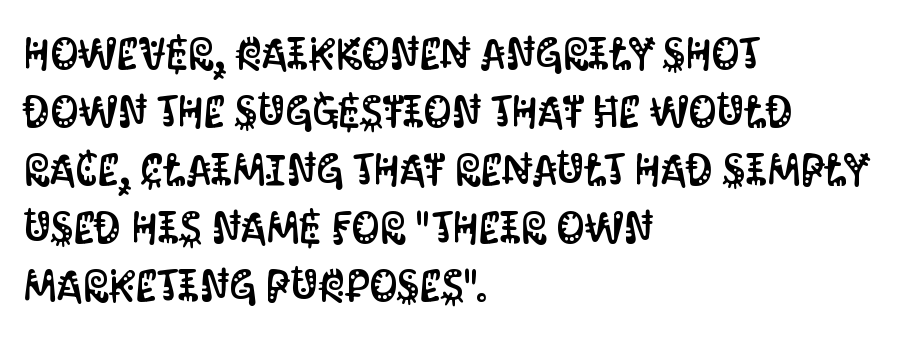
Q: Is the text italic (slanted)? A: No, it is upright.
Q: Is the typeface a serif or a sans-serif typeface? A: Sans-serif.
Q: Is the text underlined? A: No.
Q: How is the paragraph aligned? A: Left-aligned.
Q: Is the spacing between letters normal or unusually wide? A: Normal.
Q: Is the spacing between lines tight, normal or loose? A: Normal.
Q: Width (condensed, normal, or wide)? A: Condensed.
Q: Stroke contrast? A: Medium.
Q: x-height? A: Large.
Q: Monospaced? A: No.
